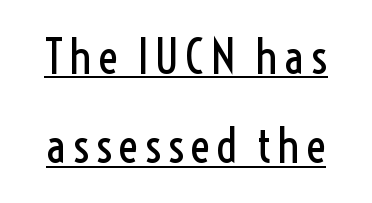
{"serif": "no", "italic": "no", "bold": "no", "weight": "regular", "width": "condensed", "x_height": "medium", "monospaced": "no", "underline": "yes", "line_spacing_ratio": 1.86, "glyph_px": 48}
